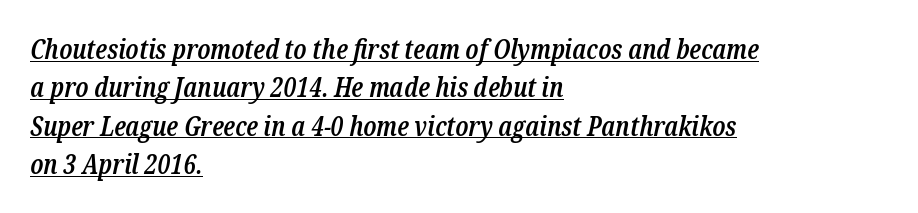
The image shows 27 px text type, italic (leaning right); set left-aligned, normal line spacing (1.42x), normal letter spacing, underlined.
